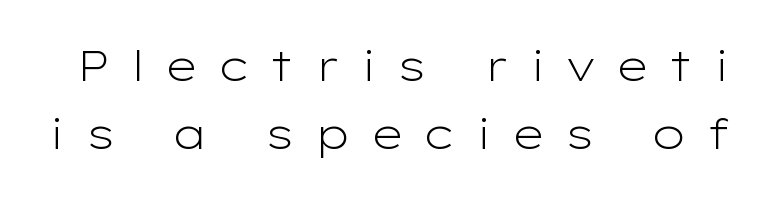
Q: Is the text bold? A: No.
Q: Is the text italic (slanted)? A: No, it is upright.
Q: Is the typeface a serif or a sans-serif typeface? A: Sans-serif.
Q: Is the text underlined? A: No.
Q: Is the spacing between letters normal or unusually wide? A: Unusually wide.
Q: Is the spacing between lines tight, normal or loose? A: Normal.
Q: Width (condensed, normal, or wide)? A: Wide.
Q: Stroke contrast? A: Low.
Q: x-height? A: Medium.
Q: Monospaced? A: No.
